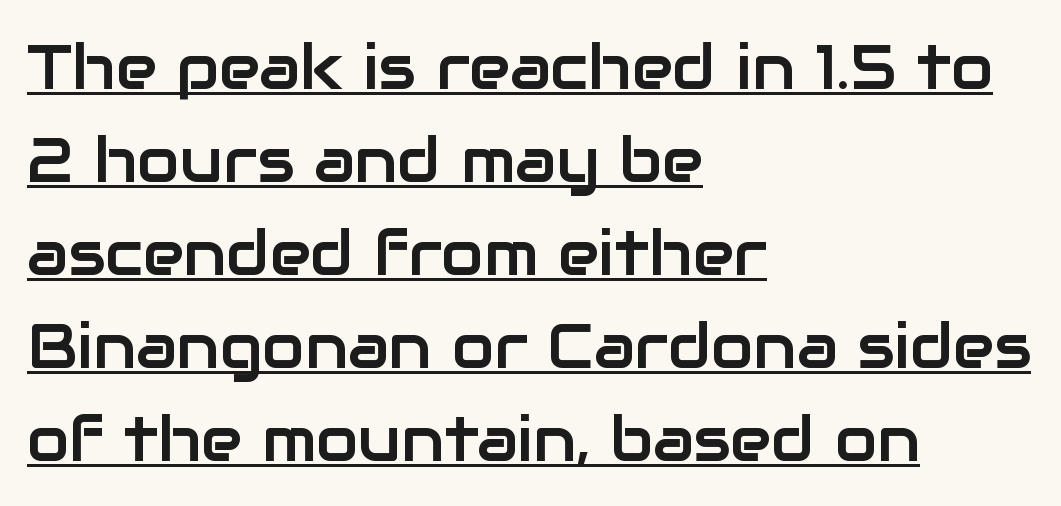
The image shows 62 px sans-serif type, upright; set left-aligned, normal line spacing (1.5x), normal letter spacing, underlined; low stroke contrast and a medium x-height.
